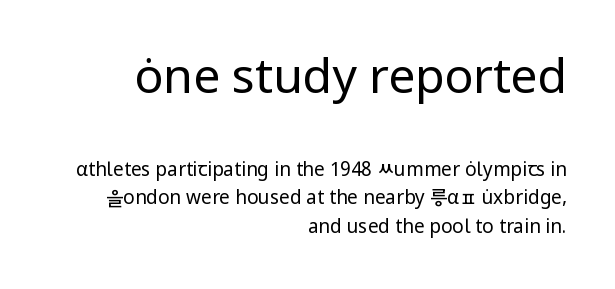
The image shows 48 px regular-weight sans-serif type, upright; set right-aligned, normal line spacing (1.49x), normal letter spacing, not underlined; the first (top) block is 2.53x larger; low stroke contrast and a medium x-height.
